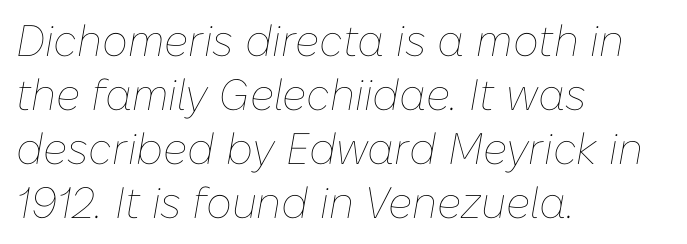
Stem width sits at or under what a default text font uses. Quick note: italic. Is this a fixed-width face? No — the glyphs have proportional, varying widths. The lines are quadded left. In terms of letterspacing, this is plain default setting. Bare-footed words on every line.
